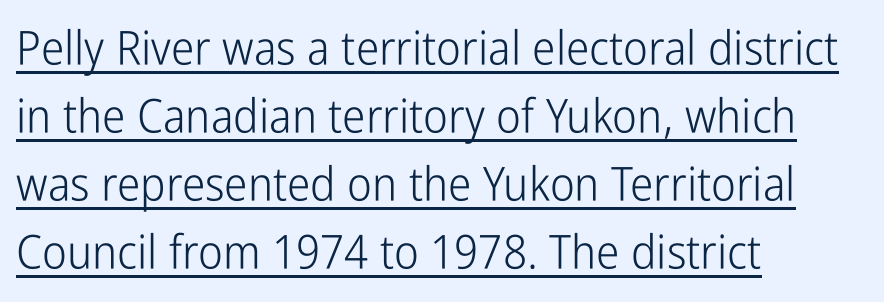
To sum up the face: it is a sans, with no serifs. A typographer would call this underscored text. Is the stroke heavy? The answer is a plain regular-or-lighter. It's the straight-up-and-down kind of type. This rendering leaves character spacing at its baseline value.
